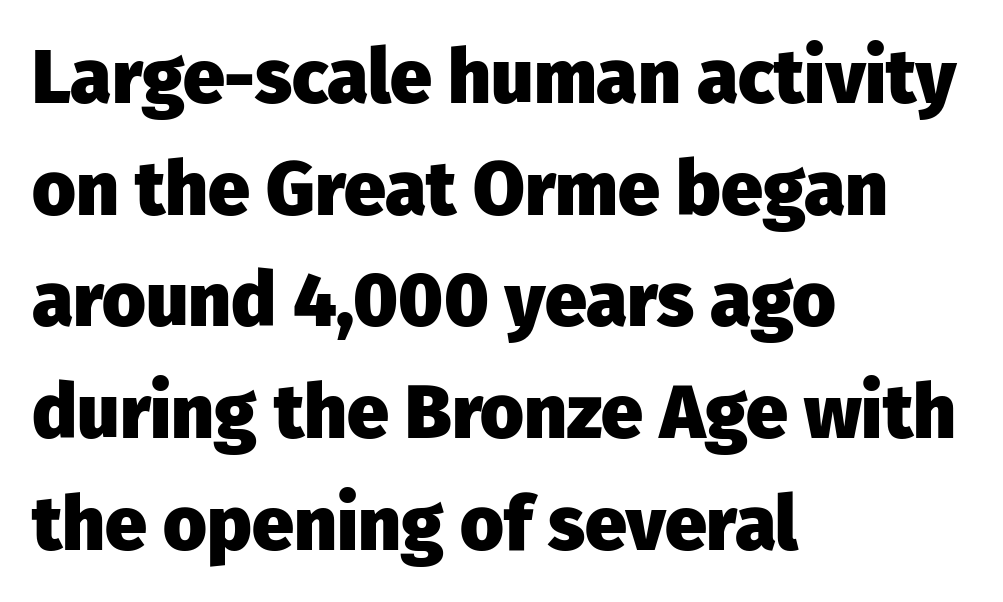
{"serif": "no", "italic": "no", "bold": "yes", "weight": "heavy", "width": "normal", "stroke_contrast": "low", "x_height": "medium", "monospaced": "no", "underline": "no", "align": "left", "line_spacing": "normal", "line_spacing_ratio": 1.49, "letter_spacing": "normal", "letter_spacing_em": 0.0, "glyph_px": 75}
